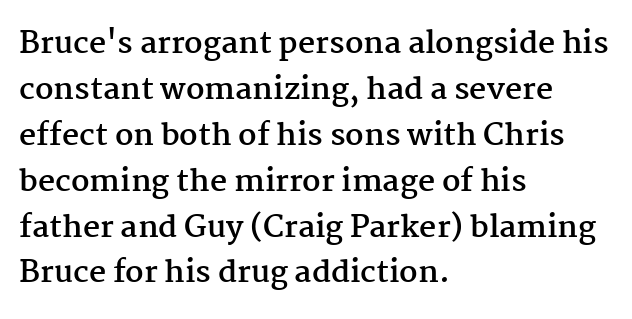
Words appear dense and cohesive because spacing is normal. No italicization has been applied; the sample stays upright. Looks like regular typesetting: each glyph gets only the width it needs. Letterform terminals end in serifs throughout the passage. Words float on clear page, feet unadorned. Typesetter's note: full bold, strokes at maximum text heaviness.
